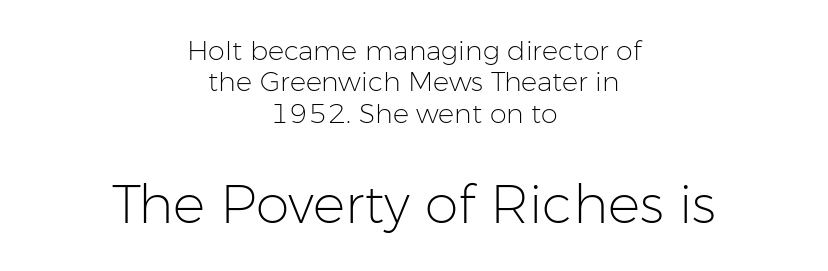
Q: Is the text bold? A: No.
Q: Is the text italic (slanted)? A: No, it is upright.
Q: Is the typeface a serif or a sans-serif typeface? A: Sans-serif.
Q: Is the text underlined? A: No.
Q: How is the paragraph aligned? A: Centered.
Q: Is the spacing between letters normal or unusually wide? A: Normal.
Q: Which block of text is set in a larger size, the first (top) or the second (bottom)? A: The second (bottom) one.
Q: Width (condensed, normal, or wide)? A: Normal.
Q: Stroke contrast? A: Low.
Q: x-height? A: Medium.
Q: Monospaced? A: No.
